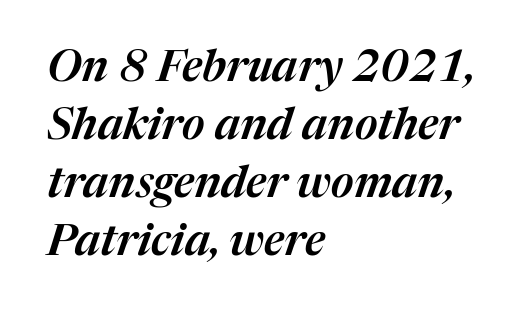
{"italic": "yes", "lean": "right", "slant_degrees": 17, "width": "normal", "stroke_contrast": "medium", "x_height": "medium", "monospaced": "no", "underline": "no", "align": "left", "line_spacing": "normal", "line_spacing_ratio": 1.32, "letter_spacing": "normal", "letter_spacing_em": 0.0, "glyph_px": 44}
